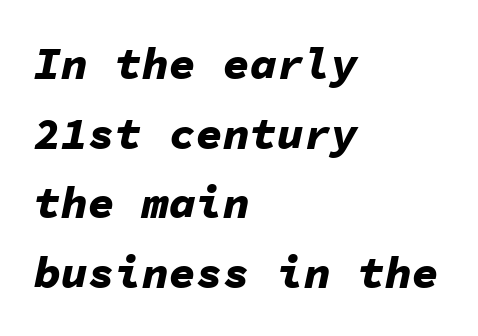
Q: Is the text bold? A: Yes.
Q: Is the text italic (slanted)? A: Yes, it leans right by about 11 degrees.
Q: Is the text underlined? A: No.
Q: How is the paragraph aligned? A: Left-aligned.
Q: Is the spacing between letters normal or unusually wide? A: Normal.
Q: Is the spacing between lines tight, normal or loose? A: Normal.
Q: Width (condensed, normal, or wide)? A: Normal.
Q: Stroke contrast? A: Low.
Q: x-height? A: Medium.
Q: Monospaced? A: Yes.
